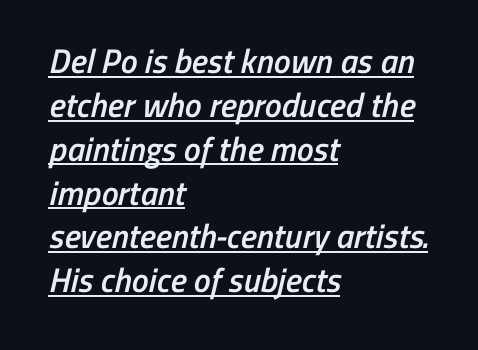
Compared with typical body copy, the letter spacing here is the same. The lines sit at an ordinary, default distance from one another. Looks like someone drew a line under every word here. Casual observation: everything's shoved over to the left. This sample has the flowing, uneven cadence of proportional lettering.
